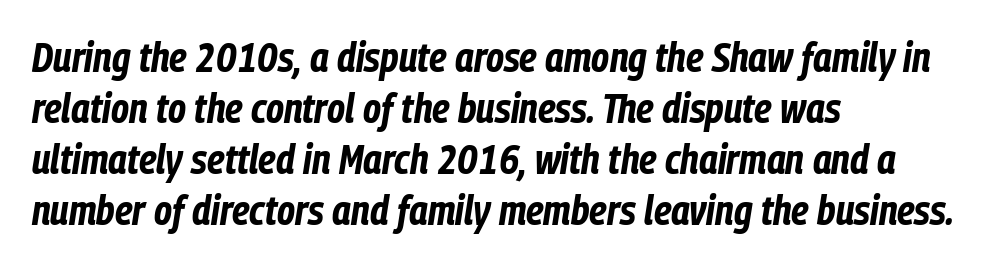
The baseline area is clear. Posture: slanted. Compared with an ordinary text face, these strokes are far heavier — a full bold. Here the glyphs are tracked normally, forming tight word shapes.
